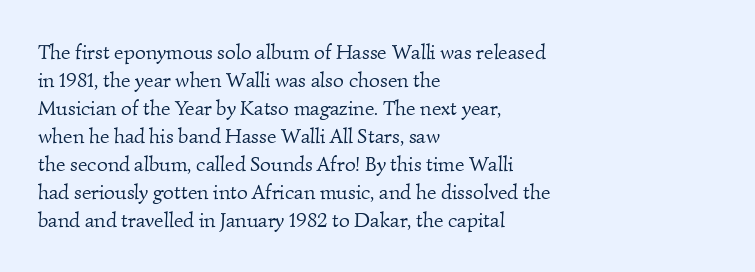
Letter spacing: default. Only glyphs here, with clear space below each row. The compositor pushed each line to the left boundary. The face looks like a standard text weight, possibly lighter. The rendering uses a moderate line-height, typical for paragraphs.
